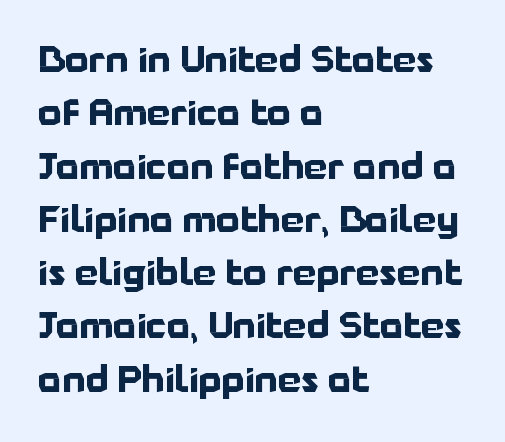
The image shows 37 px bold sans-serif type, upright; set left-aligned, normal line spacing (1.44x), normal letter spacing, not underlined; low stroke contrast and a medium x-height.
